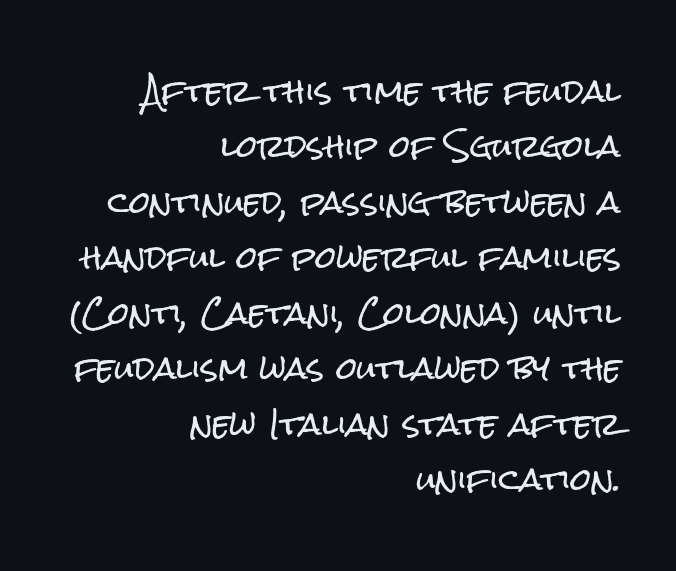
The image shows 30 px condensed sans-serif type, upright; set right-aligned, line spacing 1.85x, normal letter spacing, not underlined; low stroke contrast and a medium x-height.
